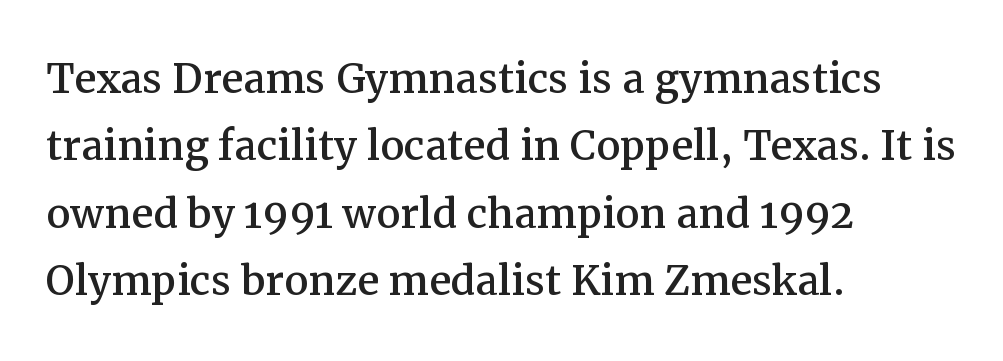
A typesetter would call this proportional, since set widths differ per character. The typeface chosen for these lines features serifs. The passage shown is not underscored anywhere. When letters stand straight like this, we call the style roman or upright. Compared with a centered layout, this one pins lines to the left instead.
